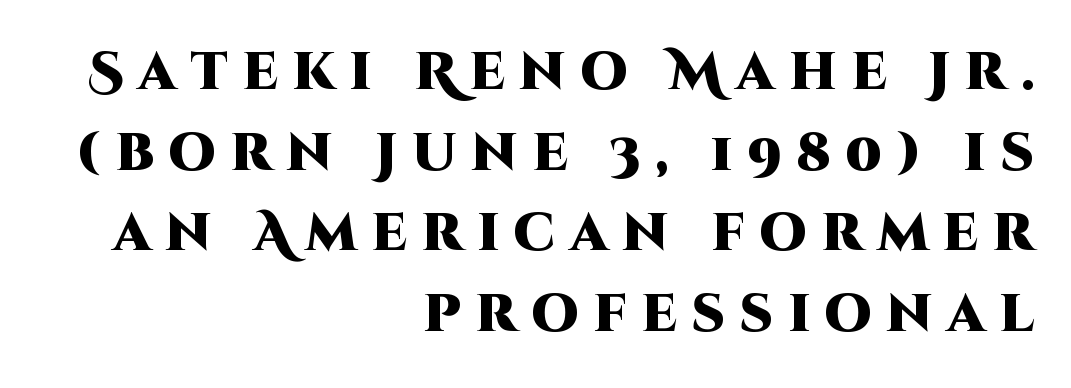
Q: Is the text bold? A: Yes.
Q: Is the text italic (slanted)? A: No, it is upright.
Q: Is the typeface a serif or a sans-serif typeface? A: Sans-serif.
Q: Is the text underlined? A: No.
Q: How is the paragraph aligned? A: Right-aligned.
Q: Is the spacing between letters normal or unusually wide? A: Unusually wide.
Q: Is the spacing between lines tight, normal or loose? A: Normal.
Q: Width (condensed, normal, or wide)? A: Normal.
Q: Stroke contrast? A: High.
Q: x-height? A: Large.
Q: Monospaced? A: No.
